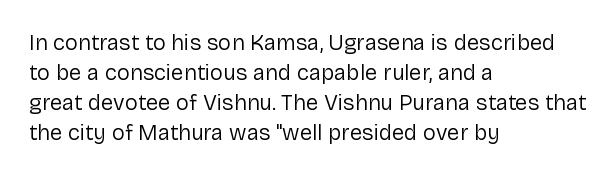
Reading down the column, the eye jumps a familiar distance to each next line. Left-aligned paragraph, ragged on the right. Check under the words: just untouched page. Nope, not italic — everything's standing straight.
